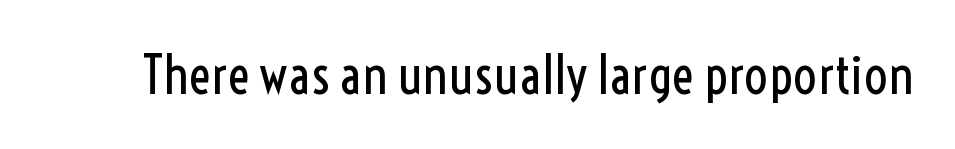
The image shows 53 px regular-weight, condensed sans-serif type, upright; set normal letter spacing, not underlined; a medium x-height.
